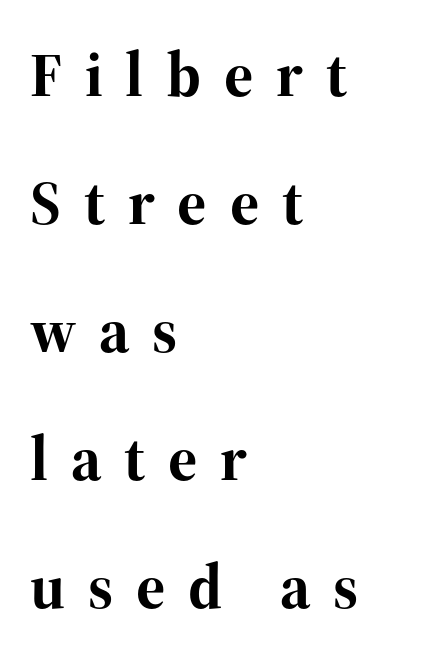
Character widths vary here, with narrow letters taking less room than wide ones. Vertical spacing — loose. Students, note that the glyphs here are deliberately spaced far apart. One-word summary of the alignment: left. Classification — serif. If you drew a line through each stem, it would be perfectly vertical.
